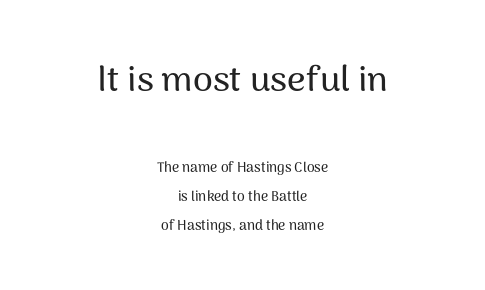
The image shows 36 px sans-serif type, upright; set centered, loose line spacing (2.08x), normal letter spacing, not underlined; the first (top) block is 2.57x larger; medium stroke contrast and a medium x-height.
